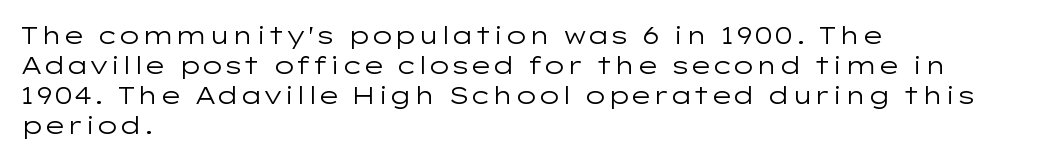
Q: Is the text bold? A: No.
Q: Is the text italic (slanted)? A: No, it is upright.
Q: Is the text underlined? A: No.
Q: How is the paragraph aligned? A: Left-aligned.
Q: Is the spacing between letters normal or unusually wide? A: Normal.
Q: Is the spacing between lines tight, normal or loose? A: Normal.
